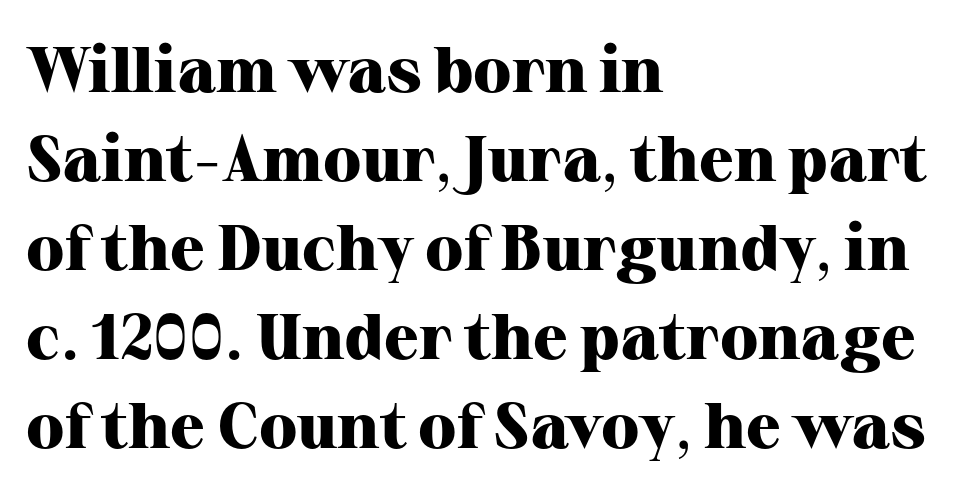
The image shows 64 px heavy serif type, upright; set left-aligned, normal line spacing (1.39x), normal letter spacing, not underlined; high stroke contrast and a medium x-height.
